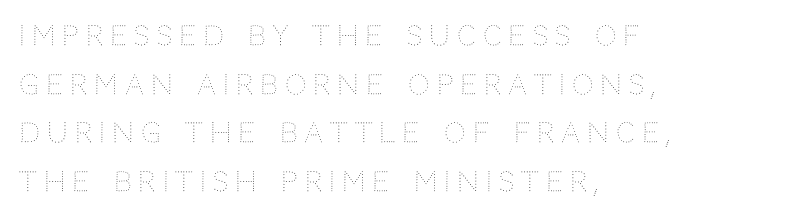
The image shows 27 px text type, upright; set left-aligned, line spacing 1.8x, unusually wide letter spacing (+0.26 em), not underlined.
